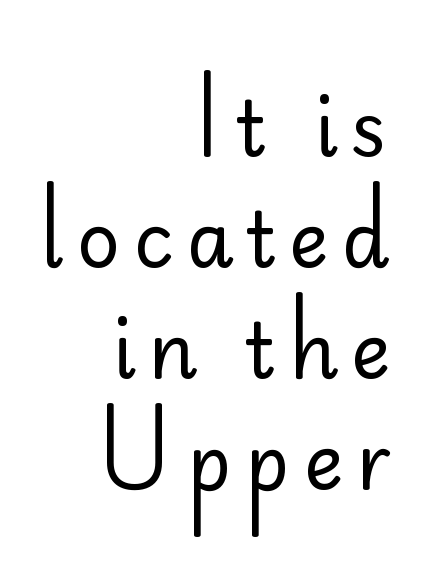
One glance says typical: line gaps are just what's usual. The lettering stays uniformly vertical, giving the passage a roman look. No chunkiness to these letters — they're not bold. The paragraph shown leans on its right margin.
